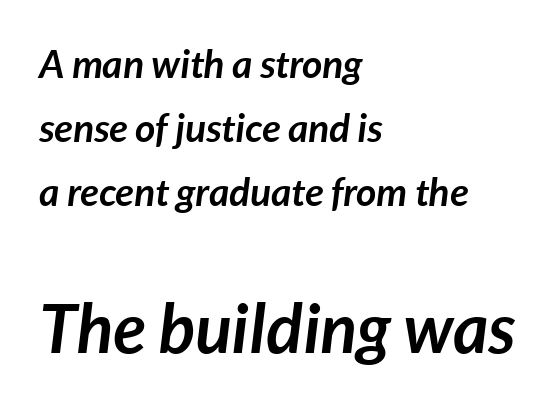
The image shows 68 px semibold type, italic (leaning right); set left-aligned, normal line spacing (1.64x), normal letter spacing, not underlined; the second (bottom) block is 1.74x larger; low stroke contrast and a medium x-height.
